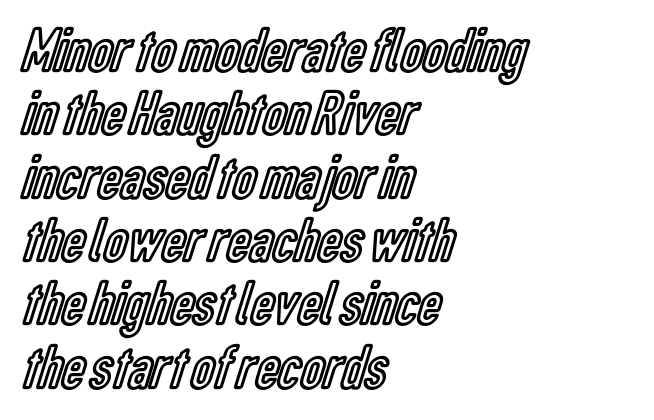
Q: Is the text italic (slanted)? A: Yes.
Q: Is the text underlined? A: No.
Q: How is the paragraph aligned? A: Left-aligned.
Q: Is the spacing between letters normal or unusually wide? A: Normal.
Q: Is the spacing between lines tight, normal or loose? A: Tight.
Q: Width (condensed, normal, or wide)? A: Condensed.
Q: x-height? A: Medium.
Q: Monospaced? A: No.
